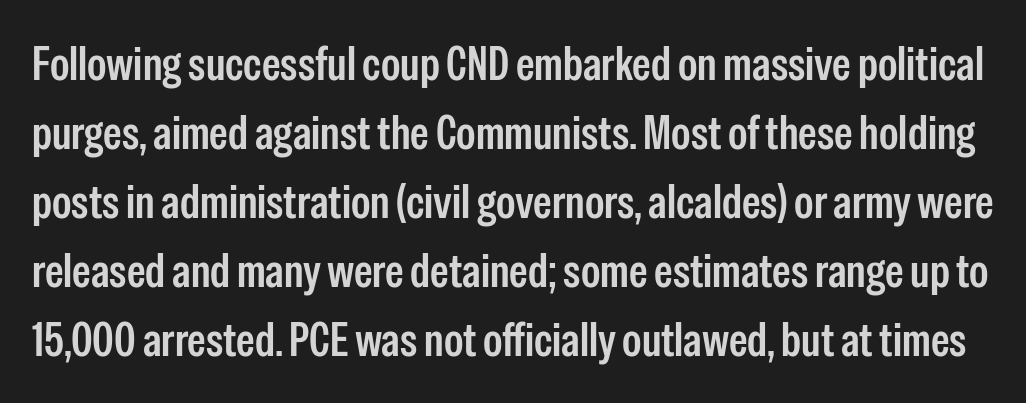
{"serif": "no", "italic": "no", "bold": "semi", "weight": "semibold", "width": "condensed", "stroke_contrast": "low", "x_height": "medium", "monospaced": "no", "underline": "no", "line_spacing": "normal", "line_spacing_ratio": 1.47, "letter_spacing": "normal", "letter_spacing_em": 0.0, "glyph_px": 47}
